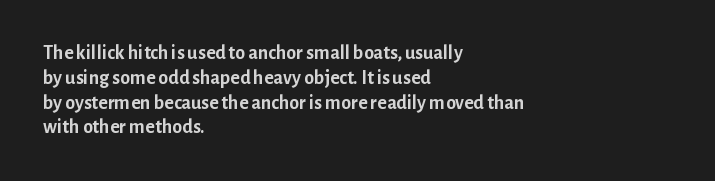
Q: Is the text bold? A: Yes.
Q: Is the text italic (slanted)? A: No, it is upright.
Q: Is the text underlined? A: No.
Q: How is the paragraph aligned? A: Left-aligned.
Q: Is the spacing between letters normal or unusually wide? A: Normal.
